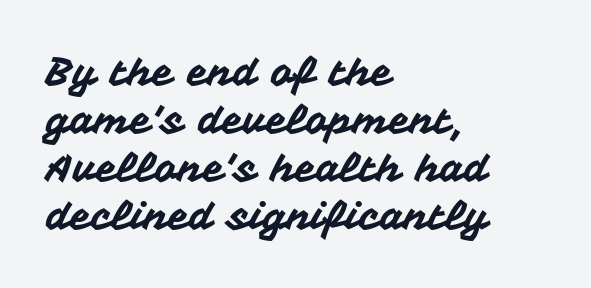
The text block is weighted toward the left margin, trailing off unevenly rightward. A bare baseline throughout the passage. Between one letter and the next there's only the usual sliver of space. Classification — sans serif.
